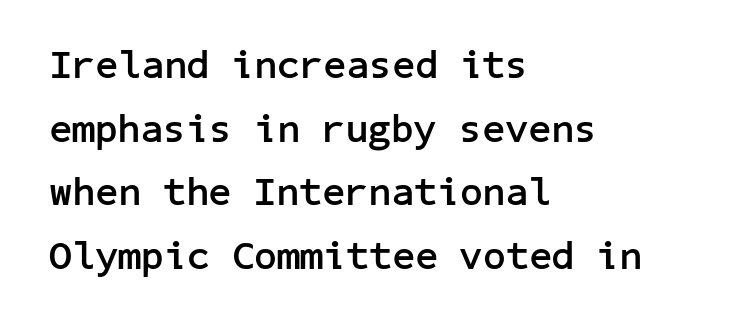
Q: Is the text bold? A: Yes.
Q: Is the text italic (slanted)? A: No, it is upright.
Q: Is the typeface a serif or a sans-serif typeface? A: Sans-serif.
Q: Is the text underlined? A: No.
Q: How is the paragraph aligned? A: Left-aligned.
Q: Is the spacing between letters normal or unusually wide? A: Normal.
Q: Is the spacing between lines tight, normal or loose? A: Normal.
Q: Width (condensed, normal, or wide)? A: Normal.
Q: Stroke contrast? A: Low.
Q: x-height? A: Medium.
